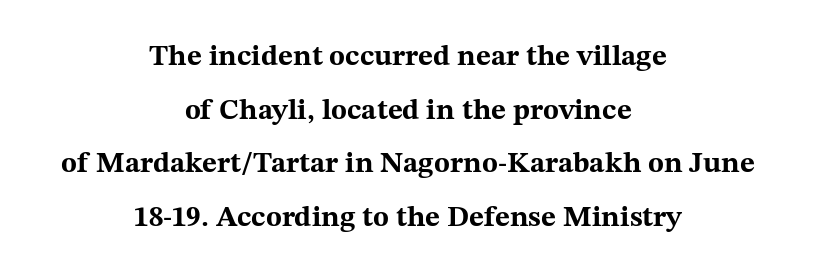
Unmarked baselines from the first word to the last. Teacher's note: observe the equal gaps on both sides — that is centered alignment. The letters stand straight up with perfectly vertical stems. Bold? Absolutely — the strokes are thick and heavy.
